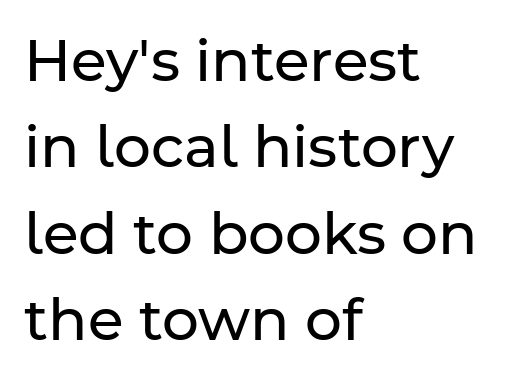
The image shows 58 px regular-weight sans-serif type, upright; set left-aligned, normal line spacing (1.49x), normal letter spacing, not underlined; low stroke contrast and a medium x-height.
